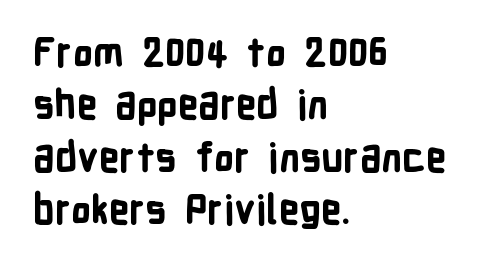
The image shows 40 px bold, condensed sans-serif type, upright; set left-aligned, normal line spacing (1.31x), normal letter spacing, not underlined; low stroke contrast and a medium x-height.
